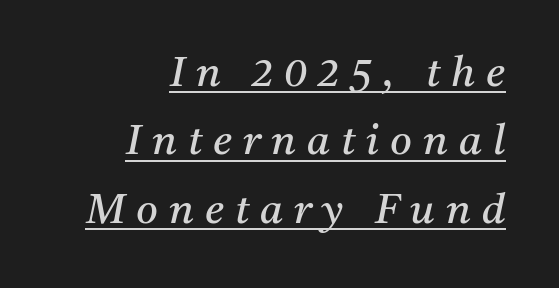
{"serif": "yes", "italic": "yes", "lean": "right", "slant_degrees": 11, "bold": "no", "weight": "regular", "width": "normal", "stroke_contrast": "medium", "x_height": "medium", "monospaced": "no", "underline": "yes", "align": "right", "line_spacing": "normal", "line_spacing_ratio": 1.63, "letter_spacing": "wide", "letter_spacing_em": 0.26, "glyph_px": 42}
